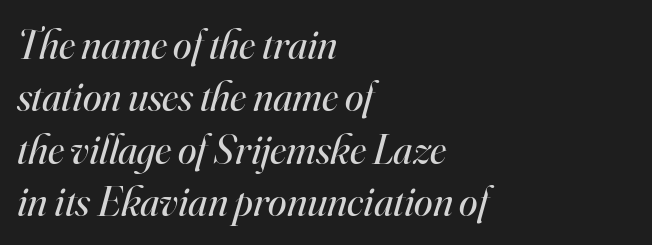
In terms of leading, this rendering sits right in the middle. A typesetter would call this zero additional tracking. Old-style or modern, the face here clearly has serifs. Beneath every word, the page is bare. Unbolded letterforms with no extra heft. The passage shown leans; its letterforms are oblique.
